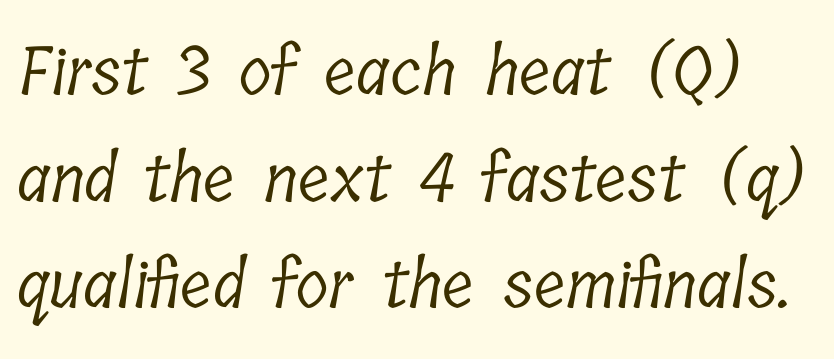
{"serif": "yes", "bold": "no", "weight": "light", "width": "condensed", "stroke_contrast": "low", "x_height": "medium", "monospaced": "no", "underline": "no", "line_spacing": "normal", "line_spacing_ratio": 1.59, "letter_spacing": "normal", "letter_spacing_em": 0.0, "glyph_px": 67}
